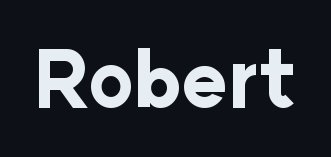
The image shows 78 px bold sans-serif type, upright; set normal letter spacing, not underlined; low stroke contrast and a medium x-height.
